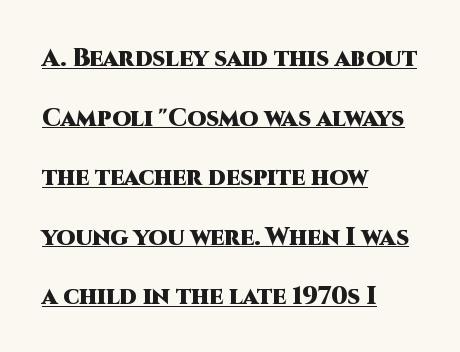
{"italic": "no", "bold": "yes", "underline": "yes", "align": "left", "line_spacing": "loose", "line_spacing_ratio": 2.48, "letter_spacing": "normal", "letter_spacing_em": 0.0, "glyph_px": 24}
